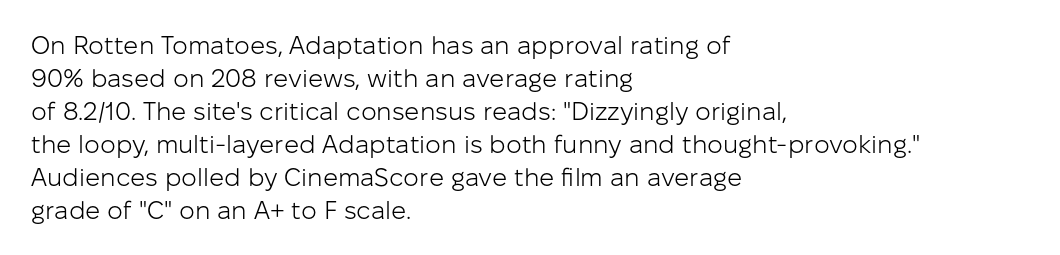
Q: Is the text bold? A: No.
Q: Is the text italic (slanted)? A: No, it is upright.
Q: Is the text underlined? A: No.
Q: How is the paragraph aligned? A: Left-aligned.
Q: Is the spacing between letters normal or unusually wide? A: Normal.
Q: Is the spacing between lines tight, normal or loose? A: Normal.
